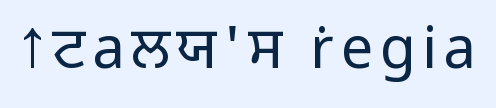
{"serif": "no", "italic": "no", "bold": "no", "weight": "light", "width": "normal", "stroke_contrast": "low", "x_height": "medium", "monospaced": "no", "underline": "no", "glyph_px": 58}
